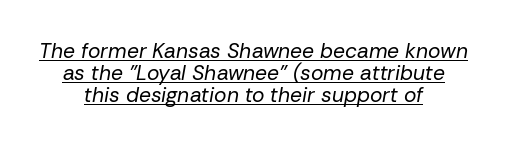
Q: Is the text bold? A: No.
Q: Is the text italic (slanted)? A: Yes, it leans right by about 10 degrees.
Q: Is the text underlined? A: Yes.
Q: How is the paragraph aligned? A: Centered.
Q: Is the spacing between letters normal or unusually wide? A: Normal.
Q: Is the spacing between lines tight, normal or loose? A: Tight.
